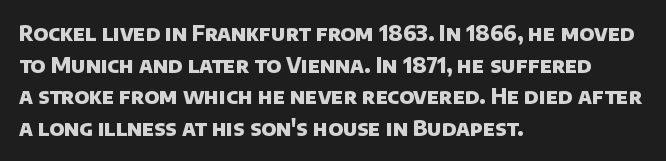
Q: Is the text bold? A: Yes.
Q: Is the text underlined? A: No.
Q: How is the paragraph aligned? A: Left-aligned.
Q: Is the spacing between letters normal or unusually wide? A: Normal.
Q: Is the spacing between lines tight, normal or loose? A: Normal.
